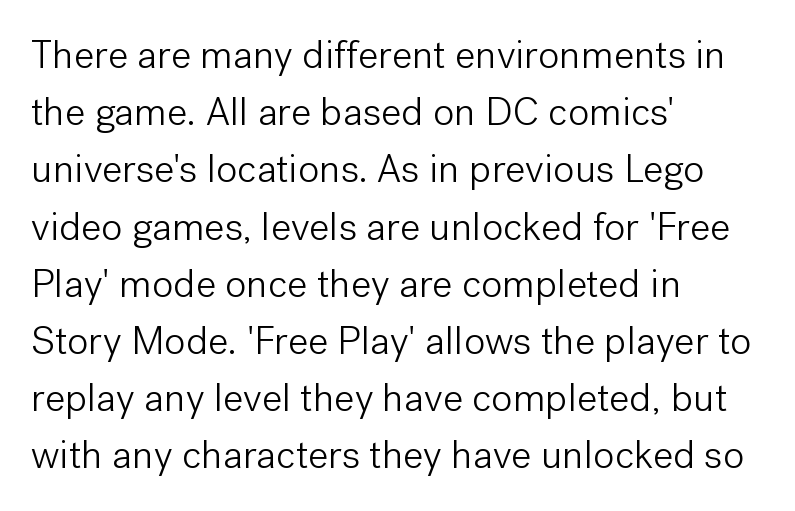
{"serif": "no", "italic": "no", "bold": "no", "weight": "light", "width": "normal", "stroke_contrast": "low", "x_height": "medium", "monospaced": "no", "underline": "no", "align": "left", "line_spacing": "normal", "line_spacing_ratio": 1.43, "letter_spacing": "normal", "letter_spacing_em": 0.0, "glyph_px": 40}
